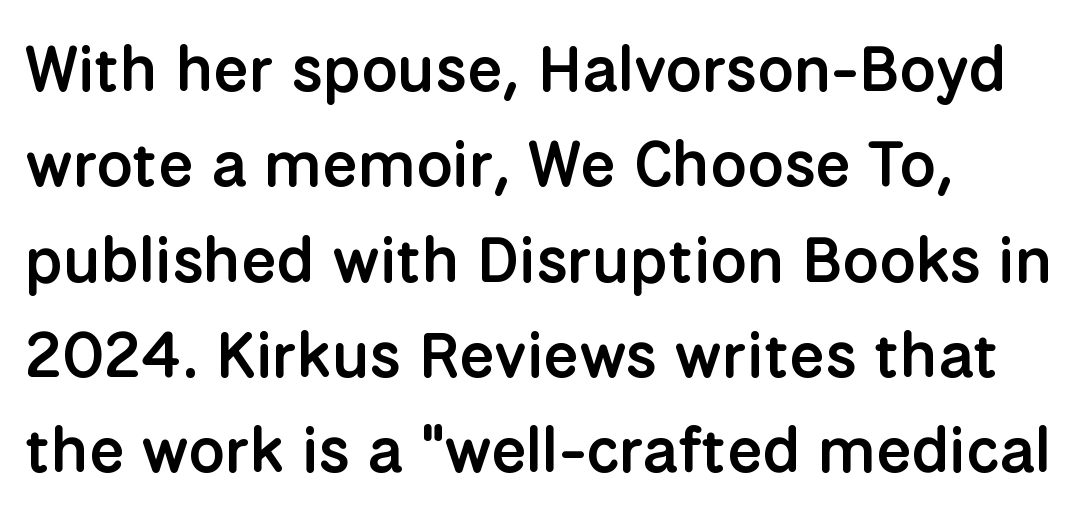
Q: Is the text bold? A: Semi-bold.
Q: Is the text italic (slanted)? A: No, it is upright.
Q: Is the typeface a serif or a sans-serif typeface? A: Sans-serif.
Q: Is the text underlined? A: No.
Q: How is the paragraph aligned? A: Left-aligned.
Q: Is the spacing between letters normal or unusually wide? A: Normal.
Q: Is the spacing between lines tight, normal or loose? A: Normal.
Q: Width (condensed, normal, or wide)? A: Normal.
Q: Stroke contrast? A: Low.
Q: x-height? A: Medium.
Q: Monospaced? A: No.
